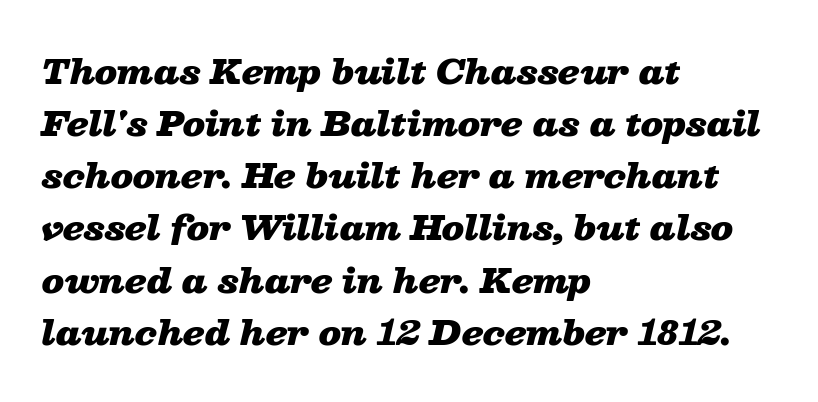
The image shows 33 px heavy, wide type, italic (leaning right); set left-aligned, normal line spacing (1.58x), normal letter spacing, not underlined; low stroke contrast and a medium x-height.
